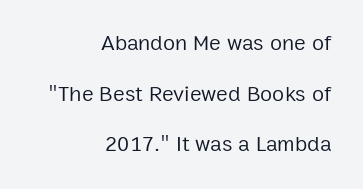
The image shows 22 px text type, upright; set right-aligned, loose line spacing (2.3x), normal letter spacing, not underlined.
